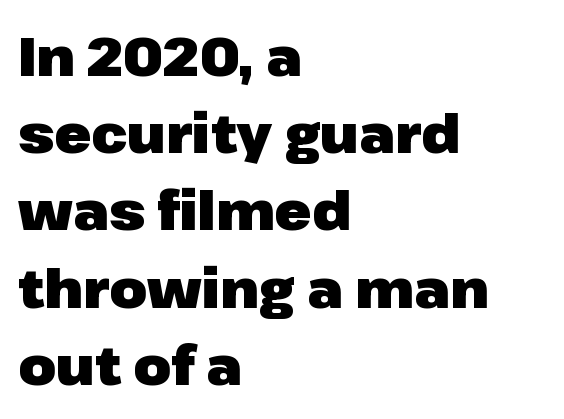
The image shows 54 px heavy sans-serif type, upright; set left-aligned, normal line spacing (1.43x), normal letter spacing, not underlined; low stroke contrast and a medium x-height.
